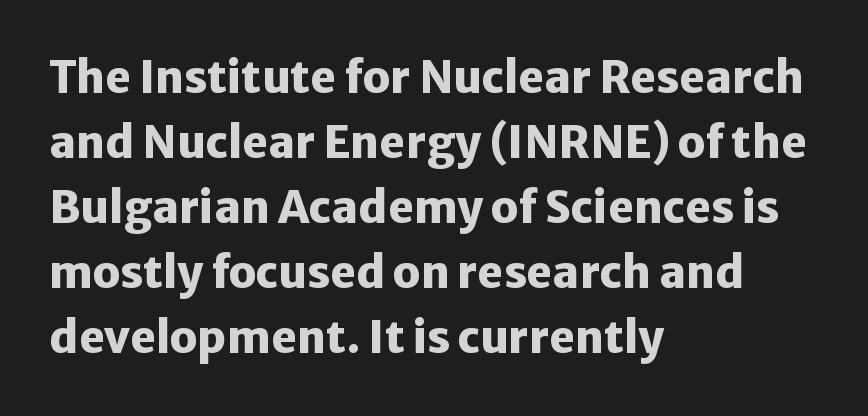
Q: Is the text bold? A: Yes.
Q: Is the text italic (slanted)? A: No, it is upright.
Q: Is the typeface a serif or a sans-serif typeface? A: Sans-serif.
Q: Is the text underlined? A: No.
Q: How is the paragraph aligned? A: Left-aligned.
Q: Is the spacing between letters normal or unusually wide? A: Normal.
Q: Is the spacing between lines tight, normal or loose? A: Normal.
Q: Width (condensed, normal, or wide)? A: Normal.
Q: Stroke contrast? A: Low.
Q: x-height? A: Medium.
Q: Monospaced? A: No.
